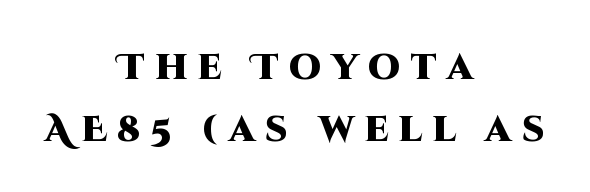
{"serif": "no", "italic": "no", "bold": "yes", "weight": "heavy", "width": "normal", "stroke_contrast": "high", "x_height": "large", "monospaced": "no", "underline": "no", "align": "center", "line_spacing_ratio": 1.72, "letter_spacing": "wide", "letter_spacing_em": 0.29, "glyph_px": 36}
